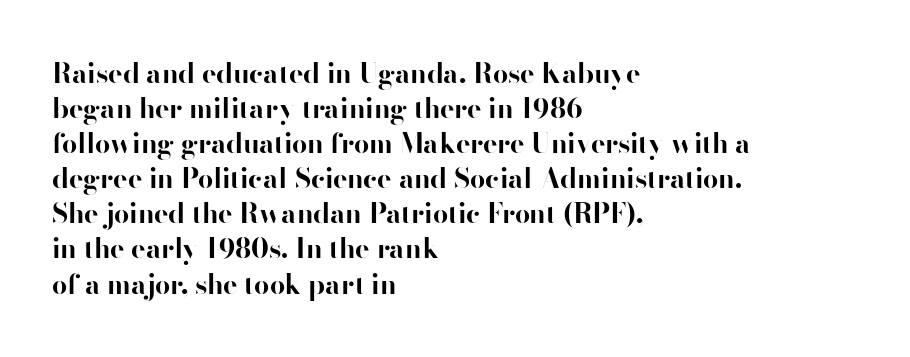
{"italic": "no", "bold": "yes", "underline": "no", "align": "left", "line_spacing": "normal", "line_spacing_ratio": 1.3, "letter_spacing": "normal", "letter_spacing_em": 0.0, "glyph_px": 27}
